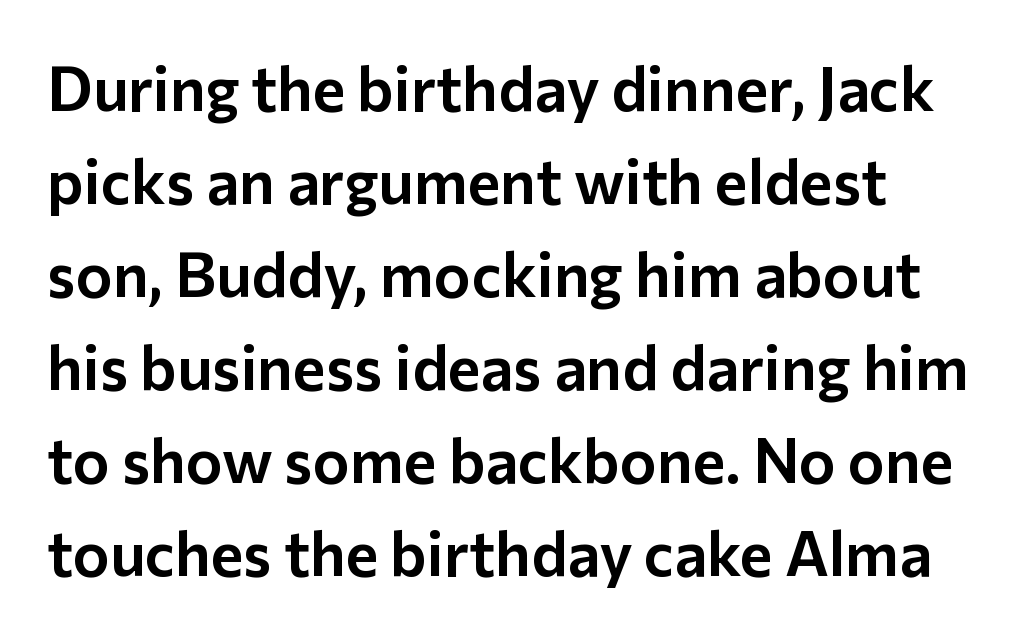
{"serif": "no", "italic": "no", "width": "normal", "stroke_contrast": "low", "x_height": "medium", "monospaced": "no", "underline": "no", "align": "left", "line_spacing": "normal", "line_spacing_ratio": 1.5, "letter_spacing": "normal", "letter_spacing_em": 0.0, "glyph_px": 62}
